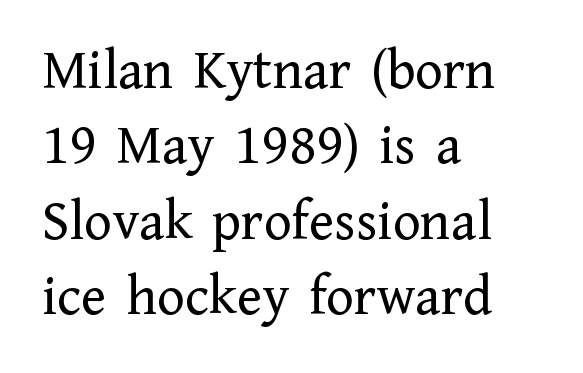
{"serif": "yes", "italic": "no", "bold": "no", "weight": "regular", "width": "normal", "stroke_contrast": "low", "x_height": "medium", "monospaced": "no", "underline": "no", "align": "left", "line_spacing": "normal", "line_spacing_ratio": 1.3, "letter_spacing": "normal", "letter_spacing_em": 0.0, "glyph_px": 58}
